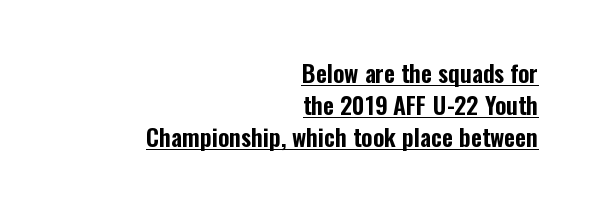
A normal amount of white space separates one row of letters from the next. Quick note: not italic, upright. Line ends are locked; line starts wander. What stands out about the letter spacing? Nothing — it is the standard amount. Honestly, the underline is the first thing you notice here.
